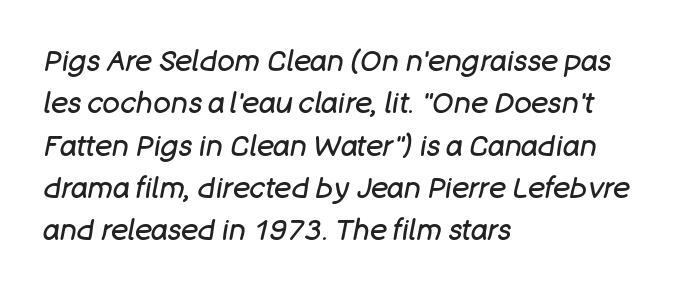
Q: Is the text bold? A: No.
Q: Is the text italic (slanted)? A: Yes, it leans right by about 11 degrees.
Q: Is the text underlined? A: No.
Q: How is the paragraph aligned? A: Left-aligned.
Q: Is the spacing between letters normal or unusually wide? A: Normal.
Q: Is the spacing between lines tight, normal or loose? A: Normal.
Q: Width (condensed, normal, or wide)? A: Normal.
Q: Stroke contrast? A: Low.
Q: x-height? A: Large.
Q: Monospaced? A: No.
